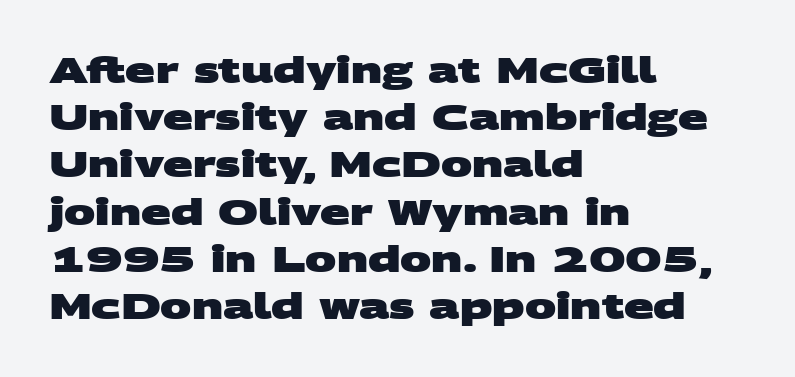
These lines carry a lot of weight — the face is fully bold. Type style note: lacks serifs. In CSS terms this would be text-align: left. In terms of letterspacing, this is plain default setting. Evenly set lines give the paragraph a standard silhouette.
